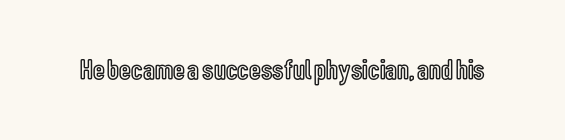
The image shows 29 px condensed type, upright; set normal letter spacing, not underlined; a medium x-height.
